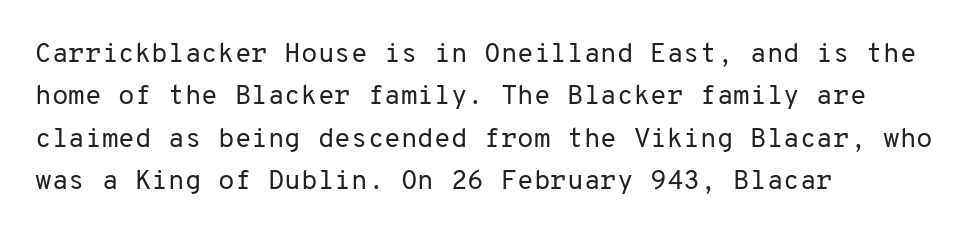
Characters follow at the spacing the type designer built in. Where is the straight margin? On the left. Weight: regular or lighter. Check the space under the baseline: it is left empty. Each new line begins a customary step beneath the previous one.
